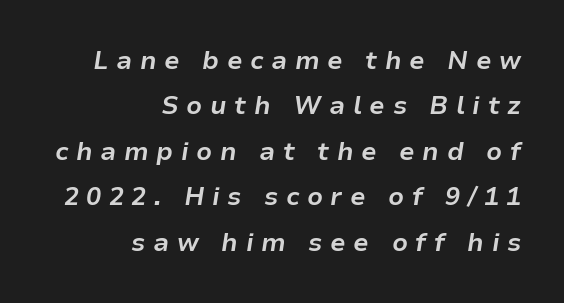
Q: Is the text bold? A: Yes.
Q: Is the text italic (slanted)? A: Yes, it leans right by about 9 degrees.
Q: Is the text underlined? A: No.
Q: How is the paragraph aligned? A: Right-aligned.
Q: Is the spacing between letters normal or unusually wide? A: Unusually wide.
